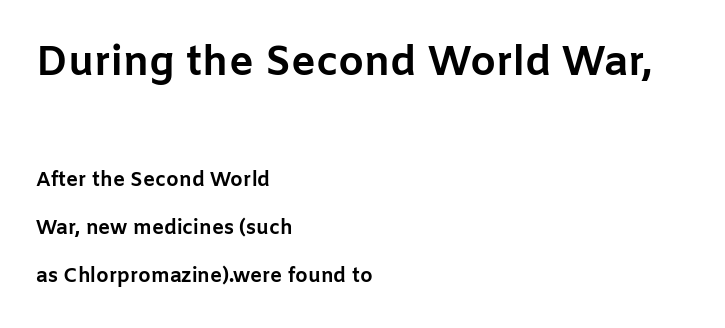
Left-aligned paragraph, ragged on the right. The typography opts for an upright posture over an oblique one. Glyph-to-glyph distance matches everyday printed text. The letters advance in unequal steps, a hallmark of proportional type.
